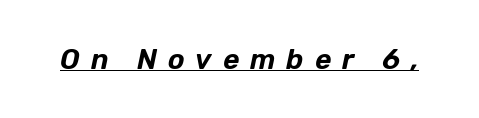
{"italic": "yes", "lean": "right", "slant_degrees": 12, "width": "normal", "stroke_contrast": "low", "x_height": "medium", "monospaced": "no", "underline": "yes", "letter_spacing": "wide", "letter_spacing_em": 0.39, "glyph_px": 28}
